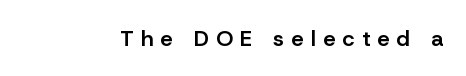
Q: Is the text bold? A: Semi-bold.
Q: Is the text italic (slanted)? A: No, it is upright.
Q: Is the text underlined? A: No.
Q: Is the spacing between letters normal or unusually wide? A: Unusually wide.
